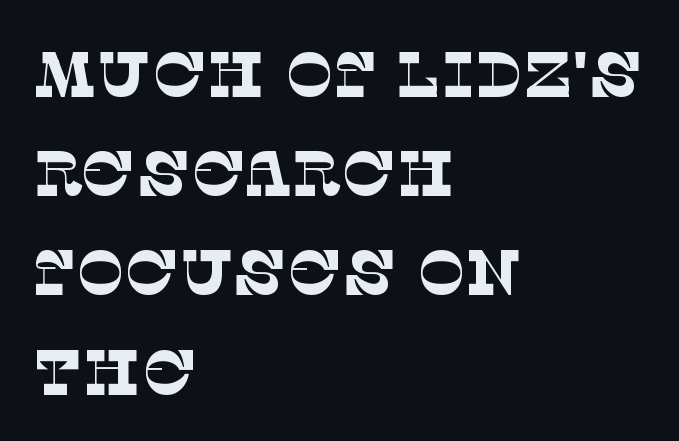
The image shows 64 px thin serif type; set left-aligned, normal line spacing (1.55x), normal letter spacing, not underlined; low stroke contrast and a large x-height.
